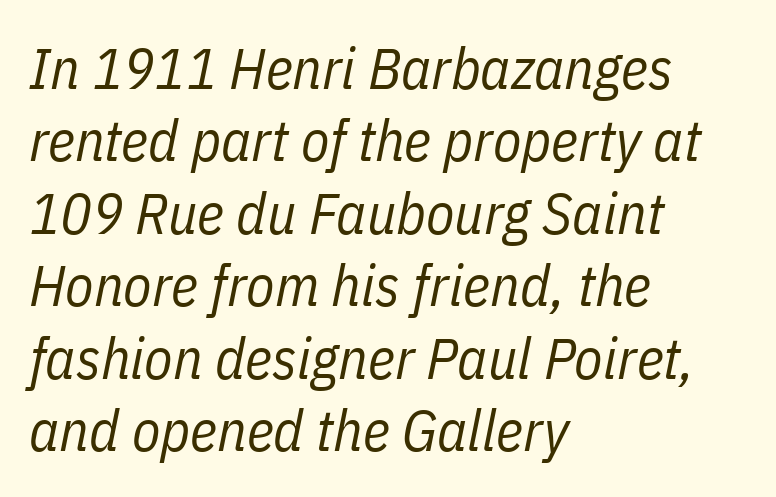
Layout note: lines flush left. Lines of text with bare space underneath. Summary of vertical rhythm: regular, with standard interline spacing. These lines keep a tight, regular rhythm from letter to letter.
